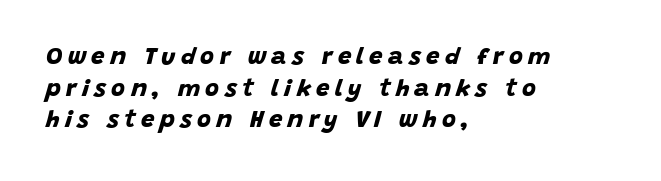
{"bold": "yes", "underline": "no", "align": "left", "line_spacing": "normal", "line_spacing_ratio": 1.32, "letter_spacing": "wide", "letter_spacing_em": 0.22, "glyph_px": 24}
